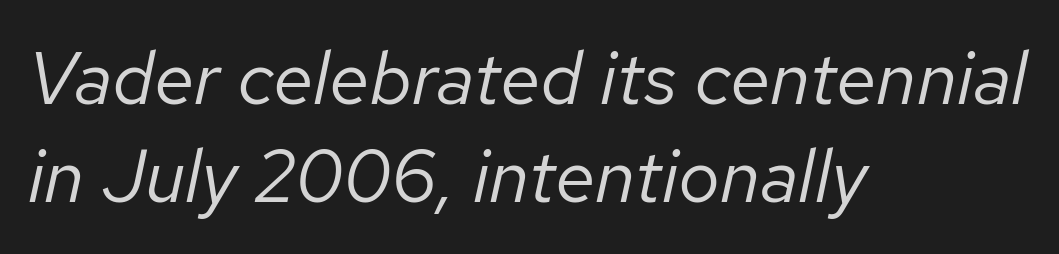
The image shows 74 px regular-weight type, italic (leaning right); set left-aligned, normal line spacing (1.33x), normal letter spacing, not underlined; low stroke contrast and a medium x-height.
